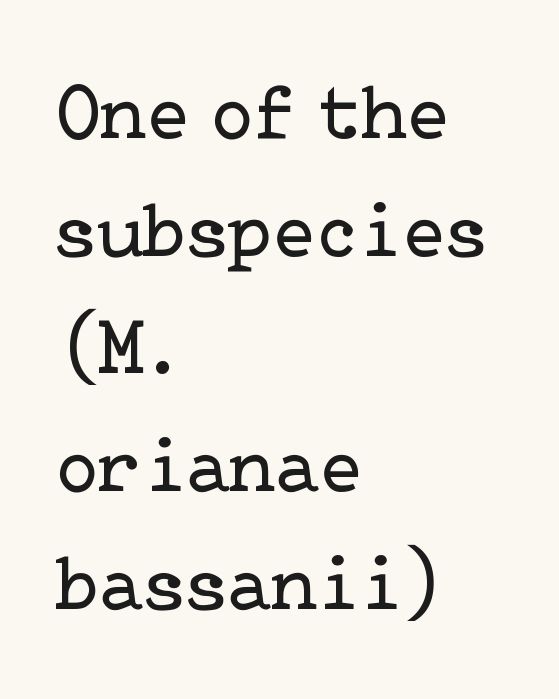
The image shows 79 px regular-weight serif type, upright; set left-aligned, normal line spacing (1.49x), normal letter spacing, not underlined; low stroke contrast and a medium x-height.
